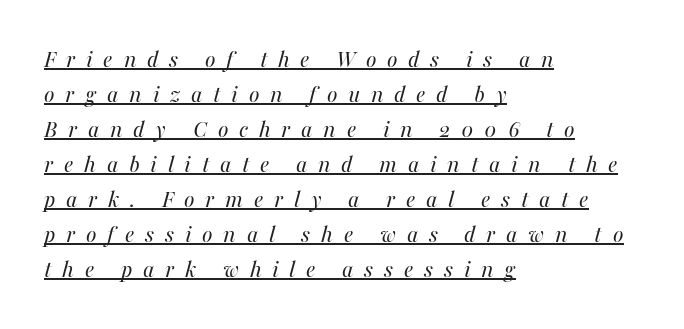
The image shows 25 px text type, italic (leaning right); set left-aligned, normal line spacing (1.4x), unusually wide letter spacing (+0.43 em), underlined.
